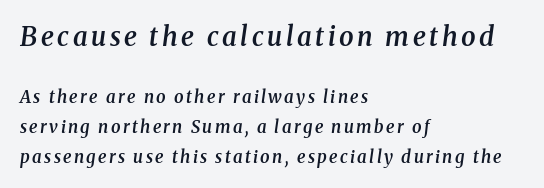
Q: Is the text bold? A: Semi-bold.
Q: Is the text italic (slanted)? A: Yes, it leans right by about 8 degrees.
Q: Is the text underlined? A: No.
Q: How is the paragraph aligned? A: Left-aligned.
Q: Which block of text is set in a larger size, the first (top) or the second (bottom)? A: The first (top) one.
